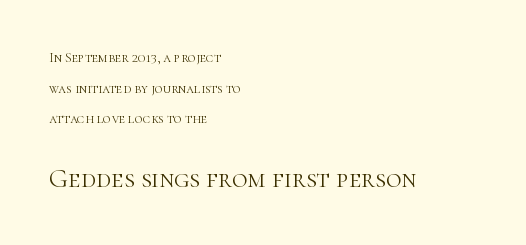
This layout puts the modest block above and the oversized block below. Underline: absent. Ascenders rise straight up at ninety degrees. Successive baselines arrive slowly, with a big drop between each. Each stroke keeps to a modest, everyday thickness or less.
